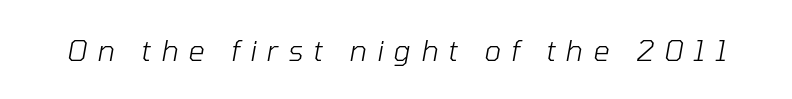
{"italic": "yes", "lean": "right", "slant_degrees": 10, "bold": "no", "weight": "light", "width": "normal", "stroke_contrast": "low", "x_height": "medium", "monospaced": "no", "underline": "no", "letter_spacing": "wide", "letter_spacing_em": 0.34, "glyph_px": 29}
